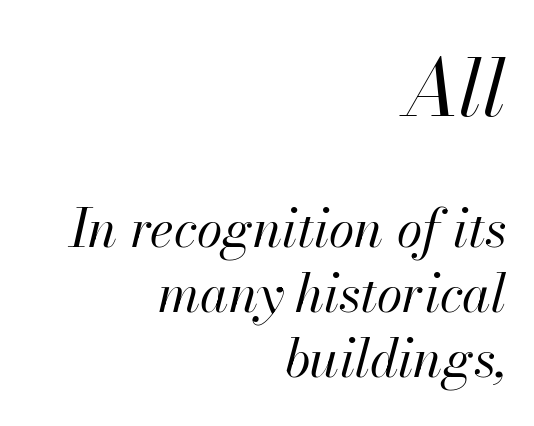
The image shows 78 px regular-weight type, italic (leaning right); set right-aligned, normal line spacing (1.25x), normal letter spacing, not underlined; the first (top) block is 1.5x larger; high stroke contrast and a small x-height.
